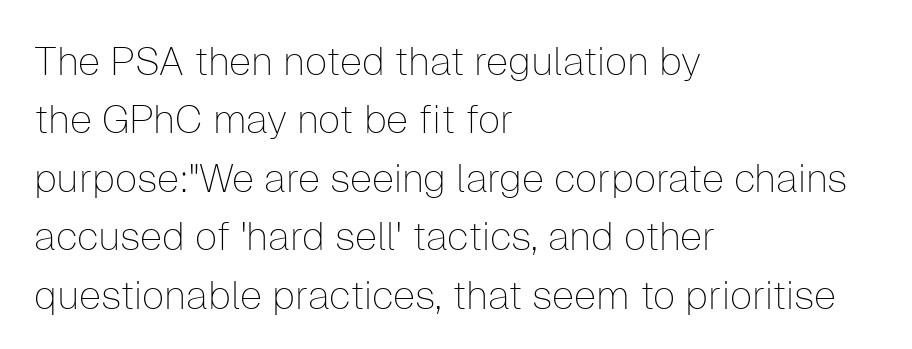
The image shows 40 px thin sans-serif type, upright; set left-aligned, normal line spacing (1.46x), normal letter spacing, not underlined; low stroke contrast and a medium x-height.
